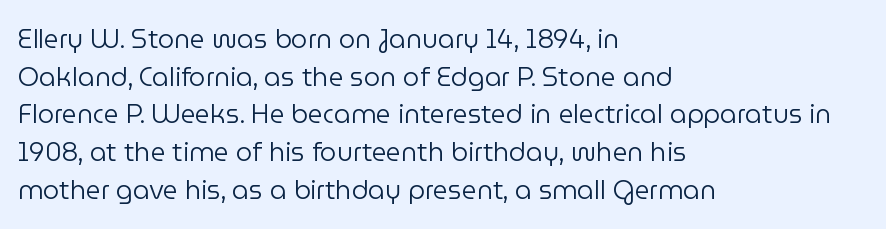
The image shows 26 px text type, upright; set left-aligned, normal line spacing (1.45x), normal letter spacing, not underlined.
